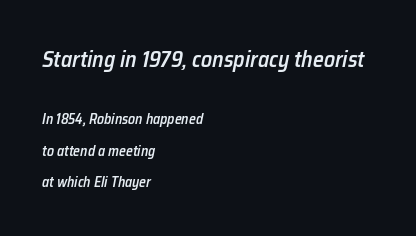
If you squint, the top block still reads clearly — it's the larger of the two. Each glyph is drawn with semibold strokes, heavier than normal yet not fully bold. The lines are quadded left. The space between consecutive lines is lavish. The specimen omits any rule beneath the text block's lines. If you drew a line through each stem, it would be angled.
